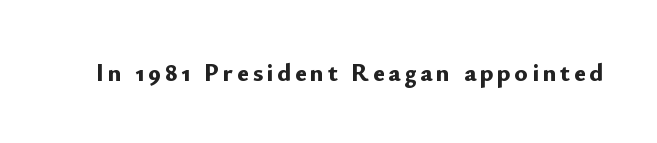
The image shows 25 px bold type, upright; set not underlined.
